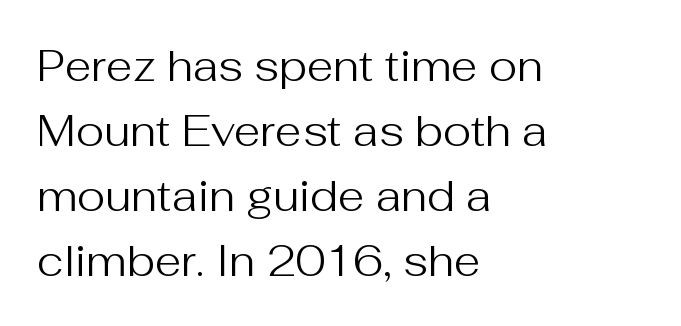
The lines in this sample share a left origin and differ only in where they stop. Looks like regular typesetting: each glyph gets only the width it needs. The glyphs are unaccompanied by any horizontal stroke below them. The face used here is a sans, in the tradition of grotesques and geometrics.
